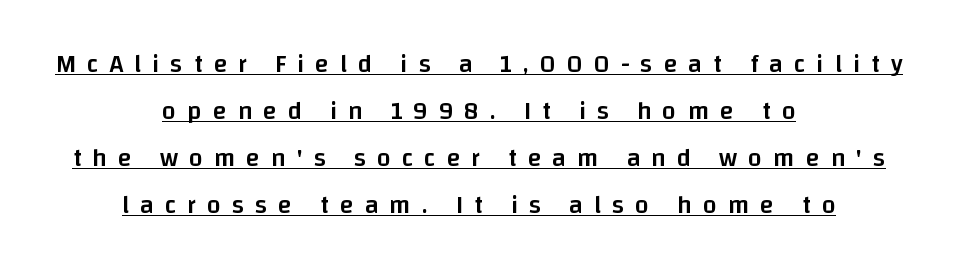
Q: Is the text bold? A: Semi-bold.
Q: Is the text italic (slanted)? A: No, it is upright.
Q: Is the text underlined? A: Yes.
Q: How is the paragraph aligned? A: Centered.
Q: Is the spacing between letters normal or unusually wide? A: Unusually wide.
